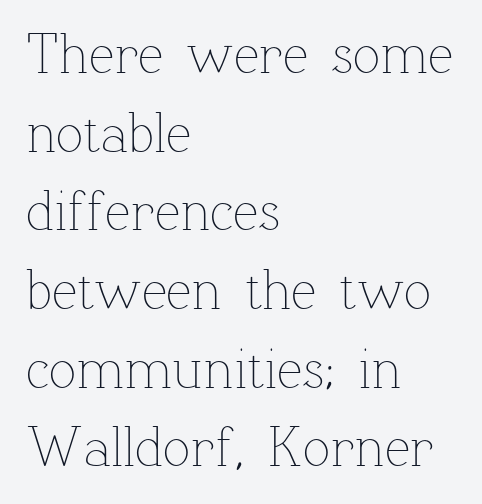
The image shows 57 px thin type, upright; set left-aligned, normal line spacing (1.38x), normal letter spacing, not underlined; low stroke contrast and a medium x-height.
